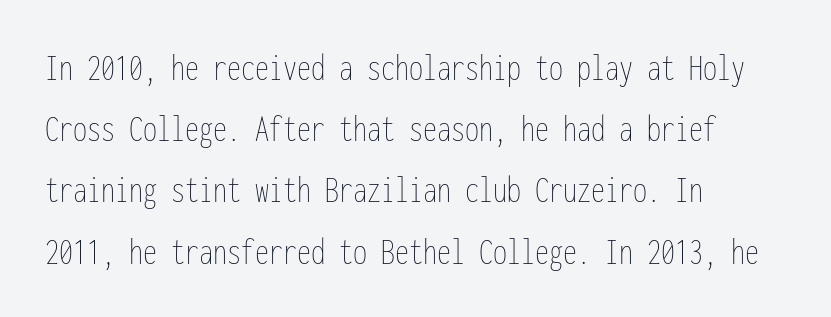
The image shows 40 px thin, condensed type, upright, monospaced; set left-aligned, normal line spacing (1.53x), normal letter spacing, not underlined; low stroke contrast and a medium x-height.
